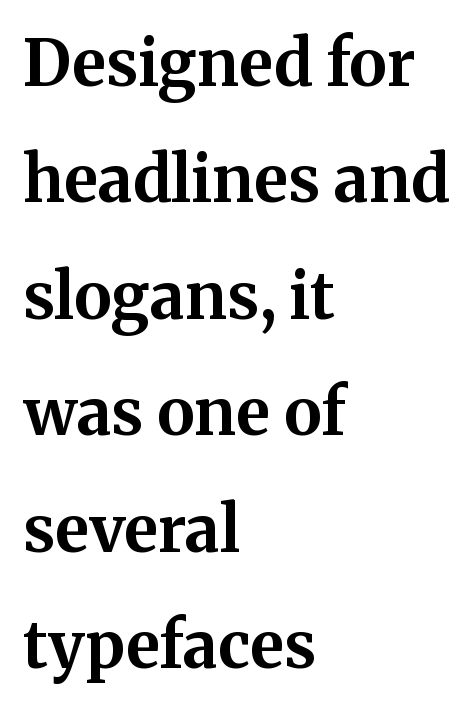
{"serif": "yes", "italic": "no", "bold": "yes", "weight": "bold", "width": "normal", "stroke_contrast": "medium", "x_height": "medium", "monospaced": "no", "underline": "no", "align": "left", "line_spacing_ratio": 1.82, "letter_spacing": "normal", "letter_spacing_em": 0.0, "glyph_px": 64}
